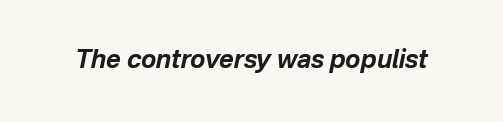
Q: Is the text bold? A: Yes.
Q: Is the text italic (slanted)? A: Yes, it leans right by about 12 degrees.
Q: Is the text underlined? A: No.
Q: Is the spacing between letters normal or unusually wide? A: Normal.
